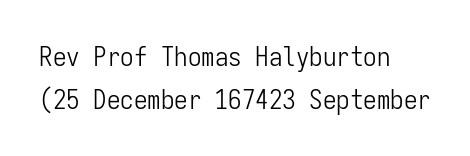
Q: Is the text bold? A: No.
Q: Is the text italic (slanted)? A: No, it is upright.
Q: Is the text underlined? A: No.
Q: How is the paragraph aligned? A: Left-aligned.
Q: Is the spacing between letters normal or unusually wide? A: Normal.
Q: Is the spacing between lines tight, normal or loose? A: Normal.
